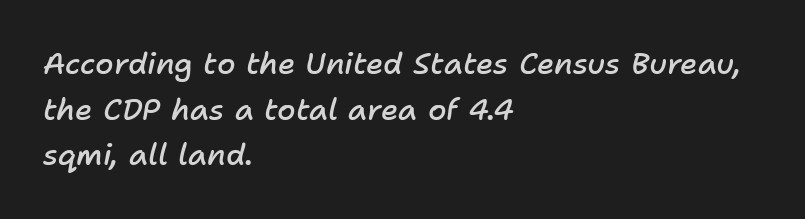
Q: Is the text bold? A: Semi-bold.
Q: Is the text italic (slanted)? A: Yes, it leans right by about 11 degrees.
Q: Is the text underlined? A: No.
Q: How is the paragraph aligned? A: Left-aligned.
Q: Is the spacing between letters normal or unusually wide? A: Normal.
Q: Is the spacing between lines tight, normal or loose? A: Normal.
Q: Width (condensed, normal, or wide)? A: Normal.
Q: Stroke contrast? A: Low.
Q: x-height? A: Medium.
Q: Monospaced? A: No.
